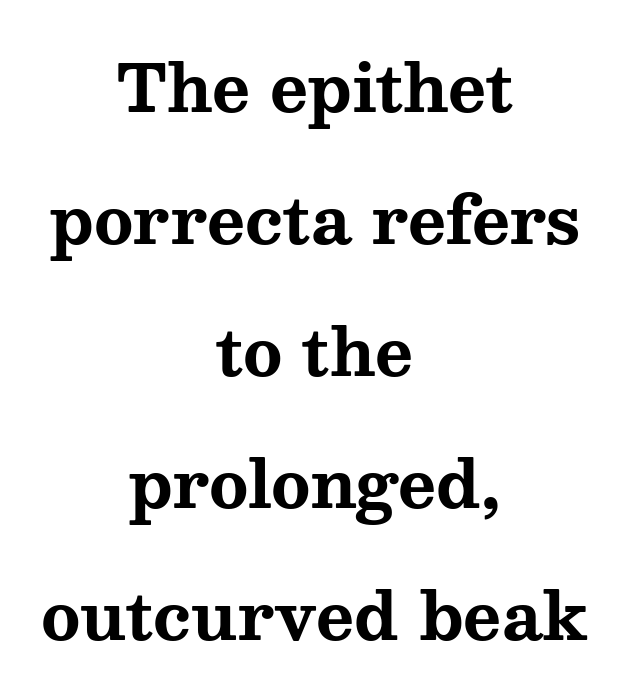
The image shows 65 px bold, wide serif type, upright; set centered, loose line spacing (2.03x), normal letter spacing, not underlined; medium stroke contrast and a medium x-height.
